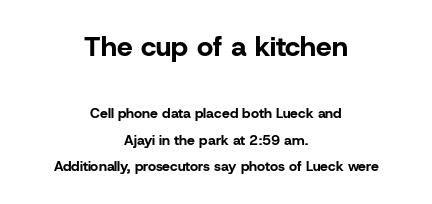
The image shows 28 px bold sans-serif type, upright; set centered, loose line spacing (1.91x), normal letter spacing, not underlined; the first (top) block is 2.0x larger; low stroke contrast and a medium x-height.
